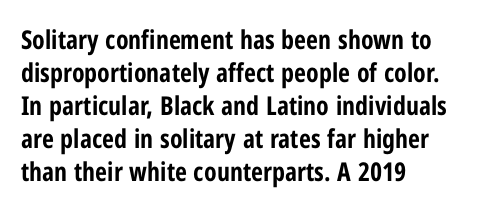
Q: Is the text bold? A: Yes.
Q: Is the text italic (slanted)? A: No, it is upright.
Q: Is the text underlined? A: No.
Q: How is the paragraph aligned? A: Left-aligned.
Q: Is the spacing between letters normal or unusually wide? A: Normal.
Q: Is the spacing between lines tight, normal or loose? A: Normal.
